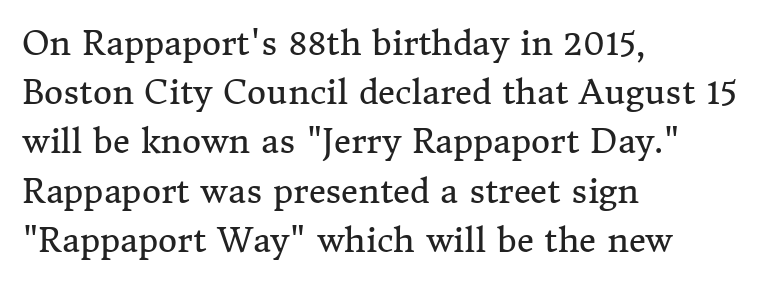
Weight: regular or lighter. Summary of vertical rhythm: regular, with standard interline spacing. The paragraph has a hard left edge and a soft right edge. Examine the stroke ends and you'll spot serifs. The rendering uses natural spacing where letterforms have individual widths.
